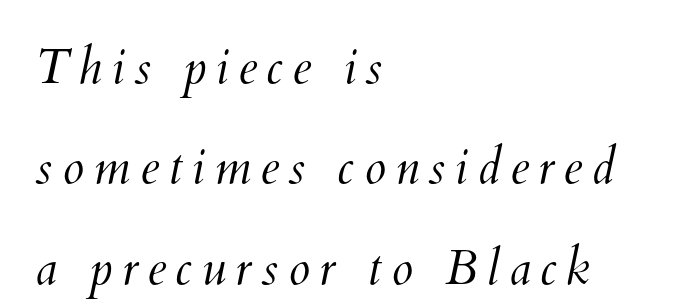
The image shows 49 px light type; set left-aligned, loose line spacing (2.05x), not underlined; medium stroke contrast and a small x-height.
